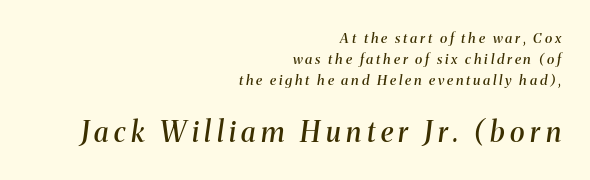
{"serif": "yes", "italic": "yes", "lean": "right", "slant_degrees": 8, "bold": "semi", "weight": "semibold", "width": "normal", "stroke_contrast": "medium", "x_height": "medium", "monospaced": "no", "underline": "no", "align": "right", "line_spacing": "normal", "line_spacing_ratio": 1.5, "letter_spacing": "wide", "letter_spacing_em": 0.2, "larger_block": "second", "size_ratio": 2.0, "glyph_px": 28}
